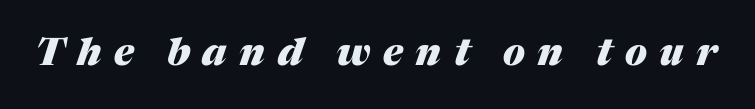
The image shows 38 px heavy type, italic (leaning right); set unusually wide letter spacing (+0.33 em), not underlined; medium stroke contrast and a medium x-height.
